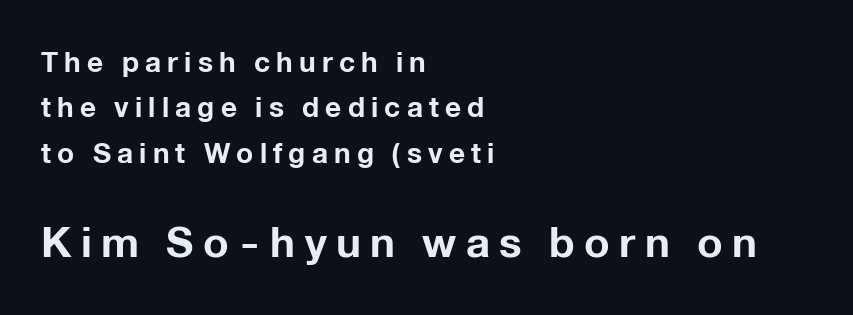
Classification — sans serif. This rendering widens character spacing well past its baseline value. Unmarked baselines from the first word to the last. The face used here is proportionally spaced, like ordinary book or web type.
